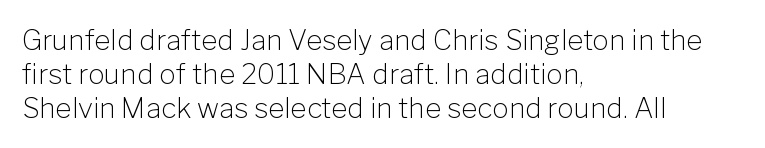
Bold? No — there's no thickening of the strokes. Proportional: the letters do not fall into vertical columns. Quick note: underline off. Nothing unusual about the tracking: characters are spaced as the font intends. Nope, not italic — everything's standing straight.
